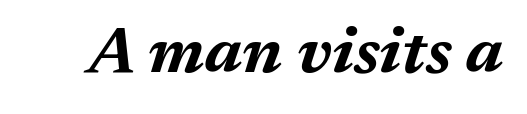
{"italic": "yes", "lean": "right", "slant_degrees": 17, "bold": "yes", "weight": "bold", "width": "normal", "stroke_contrast": "medium", "x_height": "medium", "monospaced": "no", "underline": "no", "letter_spacing": "normal", "letter_spacing_em": 0.0, "glyph_px": 65}
